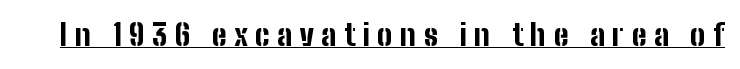
The rendering uses natural spacing where letterforms have individual widths. The face used here appears with an underline applied. Quick note: not italic, upright. Classification — sans serif. Strokes here are thick enough to call this a true bold.
